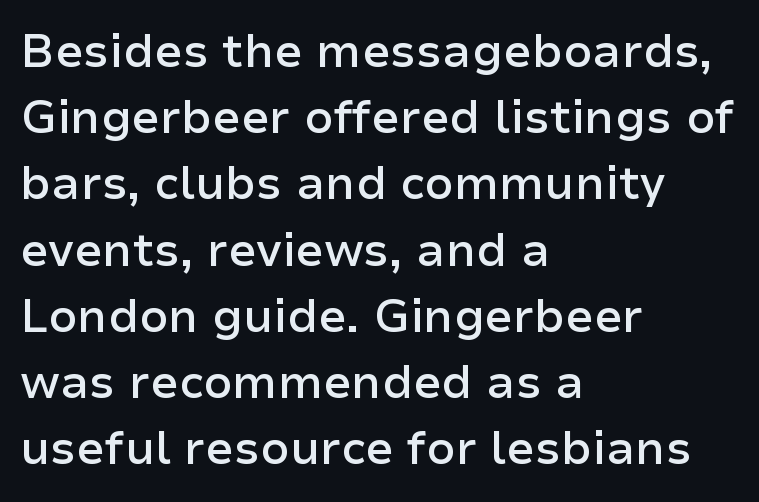
Q: Is the text bold? A: Semi-bold.
Q: Is the text italic (slanted)? A: No, it is upright.
Q: Is the typeface a serif or a sans-serif typeface? A: Sans-serif.
Q: Is the text underlined? A: No.
Q: How is the paragraph aligned? A: Left-aligned.
Q: Is the spacing between letters normal or unusually wide? A: Normal.
Q: Is the spacing between lines tight, normal or loose? A: Normal.
Q: Width (condensed, normal, or wide)? A: Normal.
Q: Stroke contrast? A: Low.
Q: x-height? A: Medium.
Q: Monospaced? A: No.
